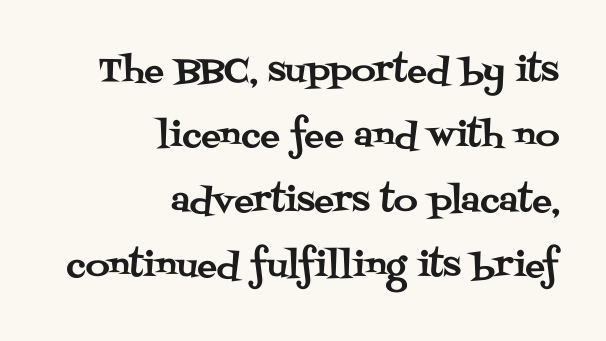
The image shows 33 px serif type, upright; set right-aligned, loose line spacing (1.97x), normal letter spacing, not underlined; medium stroke contrast and a large x-height.
